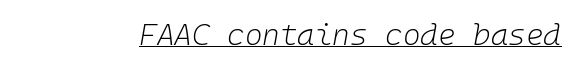
Weight: regular or lighter. Each line of the rendering has a horizontal stroke beneath the glyphs. You could call the tracking neutral — neither tight nor loose. The whole block is typeset with a tilt.
